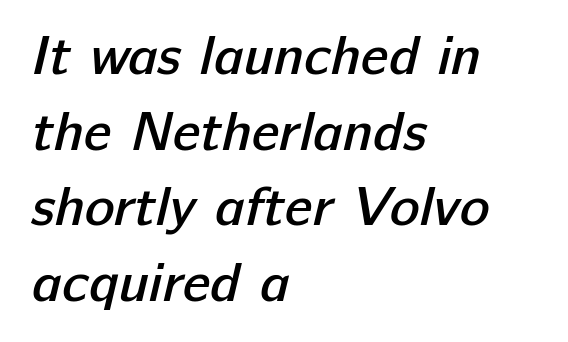
Q: Is the text bold? A: Semi-bold.
Q: Is the typeface a serif or a sans-serif typeface? A: Sans-serif.
Q: Is the text underlined? A: No.
Q: How is the paragraph aligned? A: Left-aligned.
Q: Is the spacing between letters normal or unusually wide? A: Normal.
Q: Is the spacing between lines tight, normal or loose? A: Normal.
Q: Width (condensed, normal, or wide)? A: Normal.
Q: Stroke contrast? A: Low.
Q: x-height? A: Medium.
Q: Monospaced? A: No.
